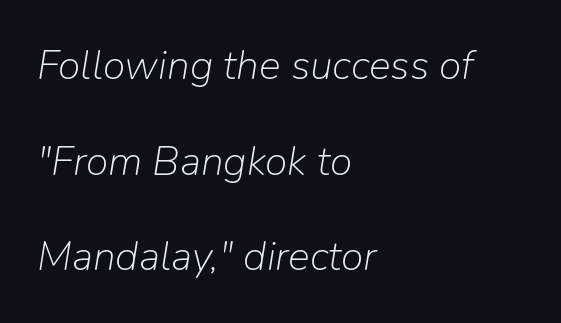
Caption: face not bold, strokes unweighted. Glance below the letters and you will spot only blank space. The passage shown has conventional tracking throughout. Character widths vary here, with narrow letters taking less room than wide ones.
